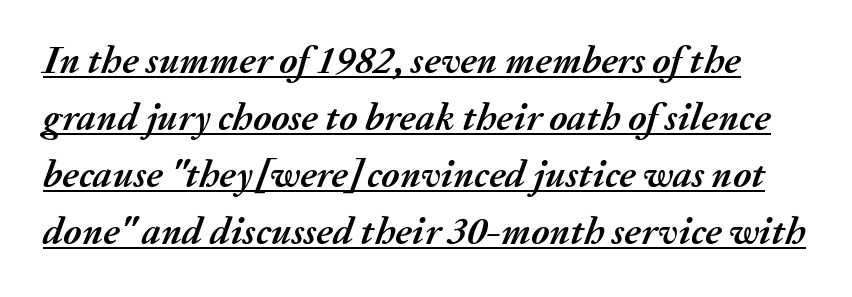
Notice how descenders clear the ascenders below comfortably — that's standard leading. Note the varied advance widths — an 'i' is clearly narrower than an 'm'. The glyphs are accompanied by a horizontal stroke just below them. Glyph-to-glyph distance matches everyday printed text.
